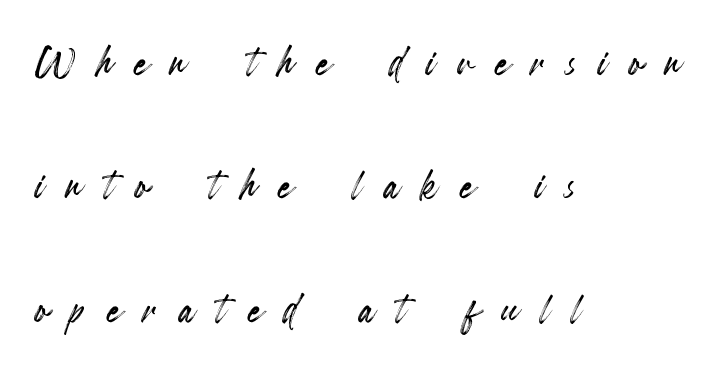
The image shows 53 px condensed type; set left-aligned, loose line spacing (2.33x), unusually wide letter spacing (+0.42 em), not underlined; a small x-height.
